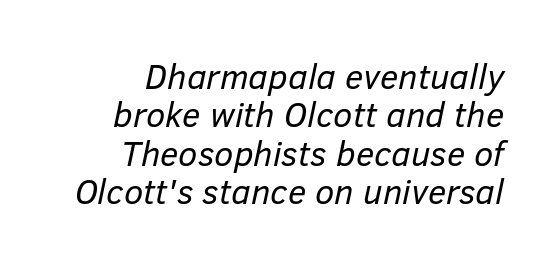
Q: Is the text bold? A: No.
Q: Is the text italic (slanted)? A: Yes, it leans right by about 12 degrees.
Q: Is the text underlined? A: No.
Q: How is the paragraph aligned? A: Right-aligned.
Q: Is the spacing between letters normal or unusually wide? A: Normal.
Q: Is the spacing between lines tight, normal or loose? A: Tight.
Q: Width (condensed, normal, or wide)? A: Normal.
Q: Stroke contrast? A: Low.
Q: x-height? A: Medium.
Q: Monospaced? A: No.
